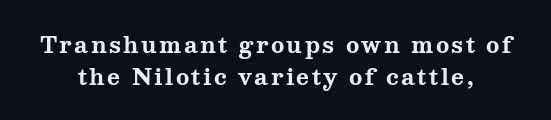
Q: Is the text bold? A: Yes.
Q: Is the text italic (slanted)? A: No, it is upright.
Q: Is the text underlined? A: No.
Q: Is the spacing between lines tight, normal or loose? A: Normal.
